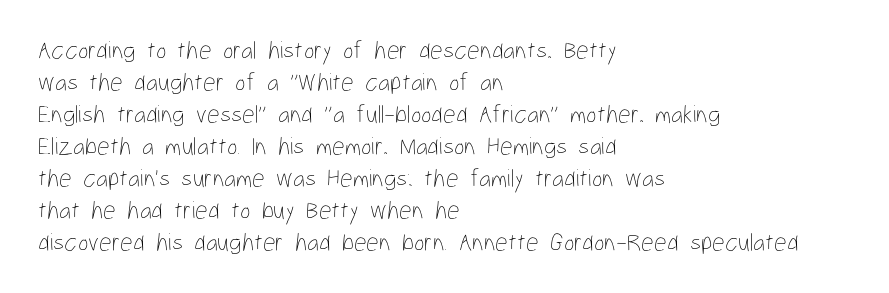
The image shows 25 px text type, upright; set left-aligned, normal line spacing (1.28x), normal letter spacing, not underlined.
